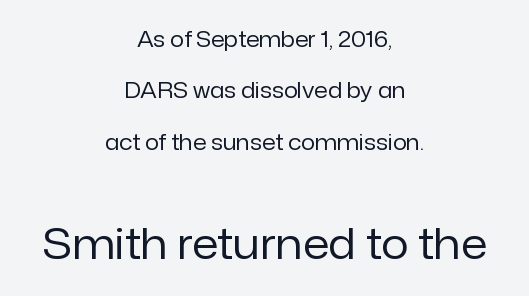
Ordinary non-slanted type is in use. Heaviness? Minimal to ordinary, like unemphasized prose. Which of the two is more prominent by size? The second, at the bottom. A typesetter would call this zero additional tracking.
